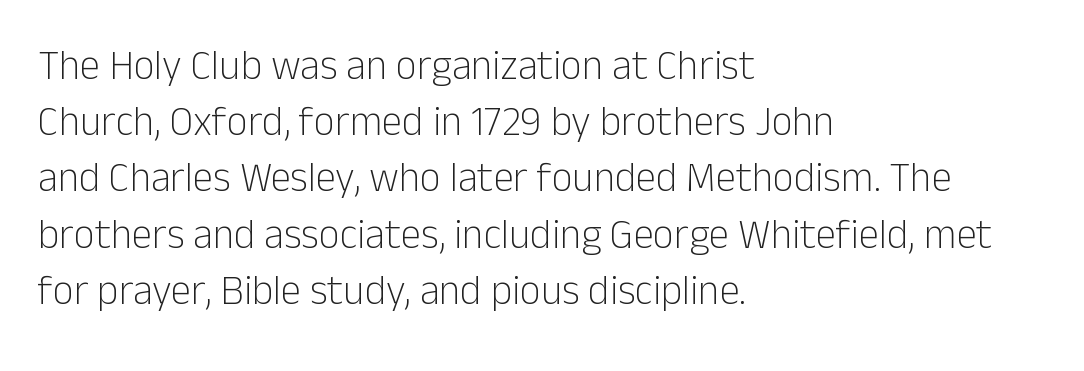
The gap between lines stays unmarked. Baseline-to-baseline distance is the conventional proportion of letter height. Typeset ragged right — the left edge is the straight one. No italicization has been applied; the sample stays upright. No extra ink here — the face is not bold.
